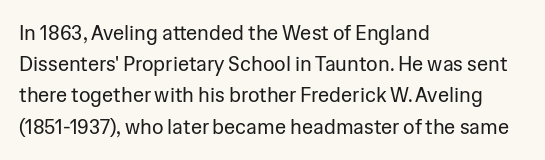
The image shows 20 px text type, upright; set left-aligned, normal line spacing (1.56x), normal letter spacing, not underlined.
